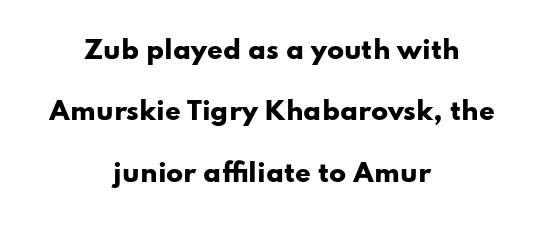
{"italic": "no", "bold": "yes", "underline": "no", "align": "center", "line_spacing": "loose", "line_spacing_ratio": 2.46, "letter_spacing": "normal", "letter_spacing_em": 0.0, "glyph_px": 25}
